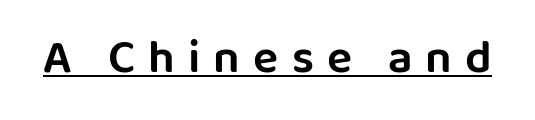
These lines are rendered in a variable-pitch font. These lines are composed in type without serifs. Does the lettering tilt? It doesn't — this is upright. Observe the wide spacing: letters keep a clear distance from each other. Is there an underline? Yes — a line sits under the letters.
